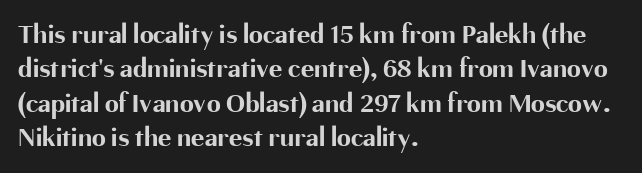
The image shows 28 px bold sans-serif type, upright; set left-aligned, line spacing 1.23x, normal letter spacing, not underlined; medium stroke contrast and a medium x-height.
